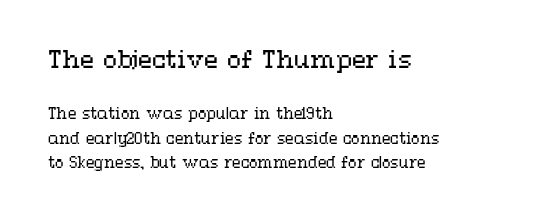
Q: Is the text bold? A: No.
Q: Is the text italic (slanted)? A: No, it is upright.
Q: Is the text underlined? A: No.
Q: How is the paragraph aligned? A: Left-aligned.
Q: Is the spacing between letters normal or unusually wide? A: Normal.
Q: Which block of text is set in a larger size, the first (top) or the second (bottom)? A: The first (top) one.
